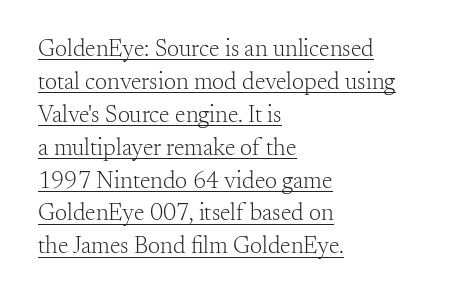
Q: Is the text bold? A: No.
Q: Is the text italic (slanted)? A: No, it is upright.
Q: Is the text underlined? A: Yes.
Q: How is the paragraph aligned? A: Left-aligned.
Q: Is the spacing between letters normal or unusually wide? A: Normal.
Q: Is the spacing between lines tight, normal or loose? A: Normal.
